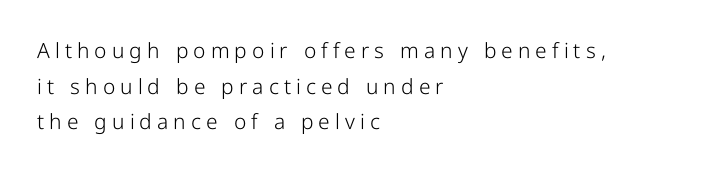
{"italic": "no", "bold": "no", "underline": "no", "align": "left", "line_spacing": "normal", "line_spacing_ratio": 1.7, "letter_spacing": "wide", "letter_spacing_em": 0.24, "glyph_px": 21}
